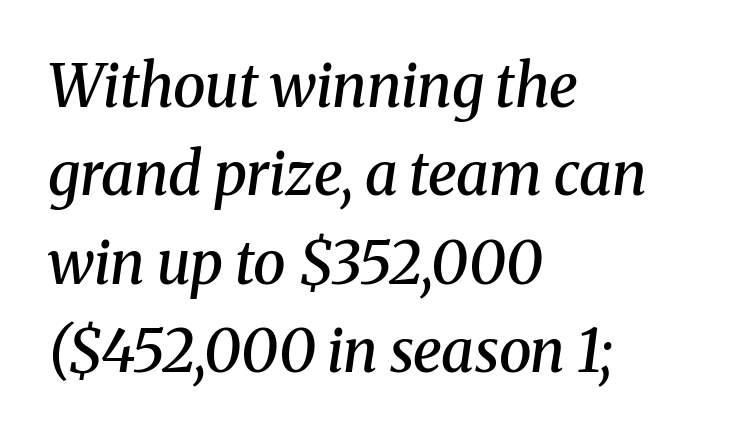
Does the type have serifs? Yes, each stem ends in a small foot. A typesetter would call this proportional, since set widths differ per character. Which margin do the lines hug? The left one — the right edge is uneven. This rendering features lettering with no underline.
